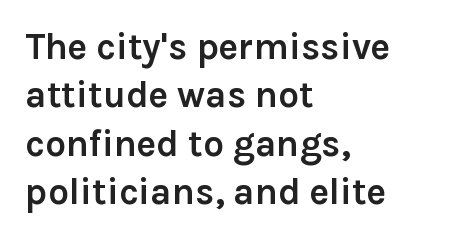
Summary of vertical rhythm: regular, with standard interline spacing. Strong, thick strokes mark this as bold type. The passage shown has conventional tracking throughout. Type style note: lacks serifs. Vertical strokes here are truly vertical.
